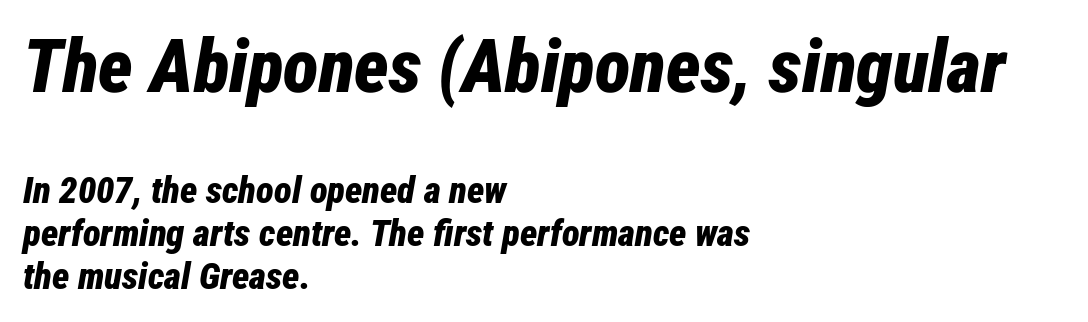
{"italic": "yes", "lean": "right", "slant_degrees": 12, "bold": "yes", "weight": "bold", "width": "condensed", "stroke_contrast": "low", "x_height": "medium", "monospaced": "no", "underline": "no", "align": "left", "line_spacing_ratio": 1.16, "letter_spacing": "normal", "letter_spacing_em": 0.0, "larger_block": "first", "size_ratio": 2.0, "glyph_px": 74}
